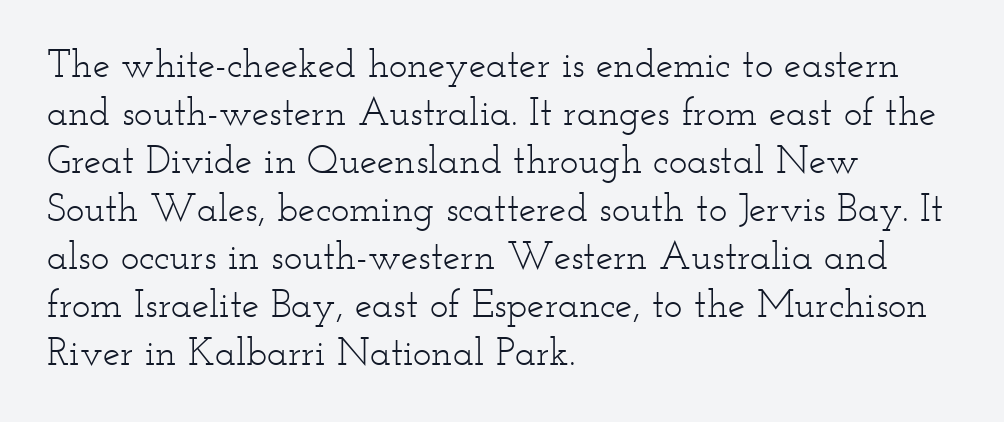
The space directly below the letters is spotless. Typographically, this falls in the serif category. Is this a heavy cut? Hardly; it is regular or lighter. A student would call this left alignment; a typographer would say flush left, rag right. Proportional: the letters do not fall into vertical columns.
